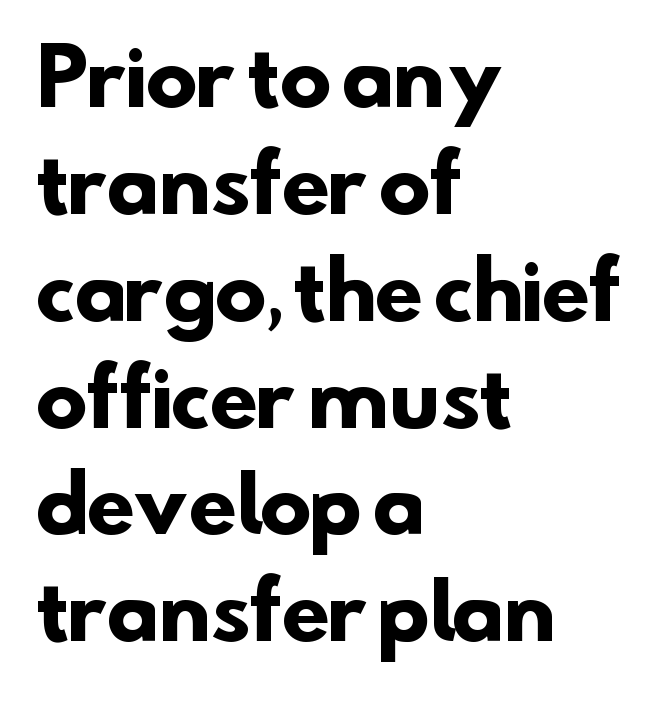
Q: Is the text bold? A: Yes.
Q: Is the typeface a serif or a sans-serif typeface? A: Sans-serif.
Q: Is the text underlined? A: No.
Q: How is the paragraph aligned? A: Left-aligned.
Q: Is the spacing between letters normal or unusually wide? A: Normal.
Q: Is the spacing between lines tight, normal or loose? A: Normal.
Q: Width (condensed, normal, or wide)? A: Normal.
Q: Stroke contrast? A: Low.
Q: x-height? A: Small.
Q: Monospaced? A: No.
